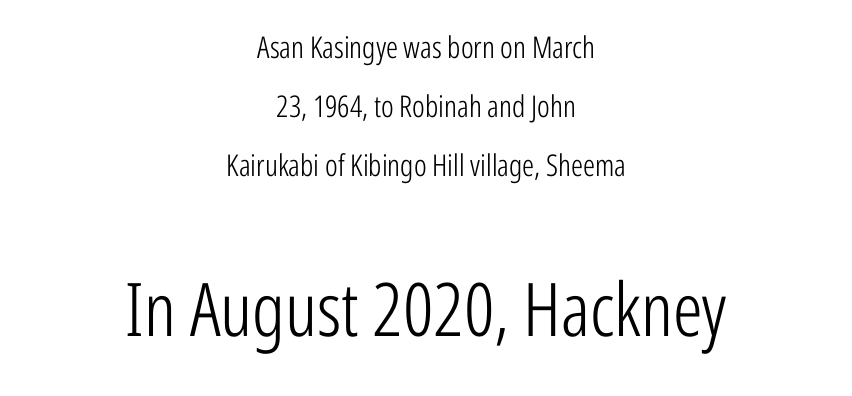
The image shows 74 px light, condensed sans-serif type, upright; set centered, loose line spacing (1.96x), normal letter spacing, not underlined; the second (bottom) block is 2.47x larger; low stroke contrast and a medium x-height.
